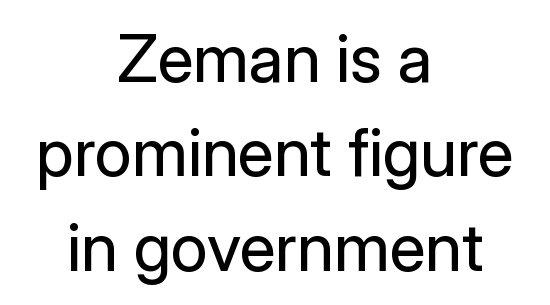
The image shows 66 px regular-weight sans-serif type, upright; set centered, normal line spacing (1.43x), normal letter spacing, not underlined; low stroke contrast and a medium x-height.
